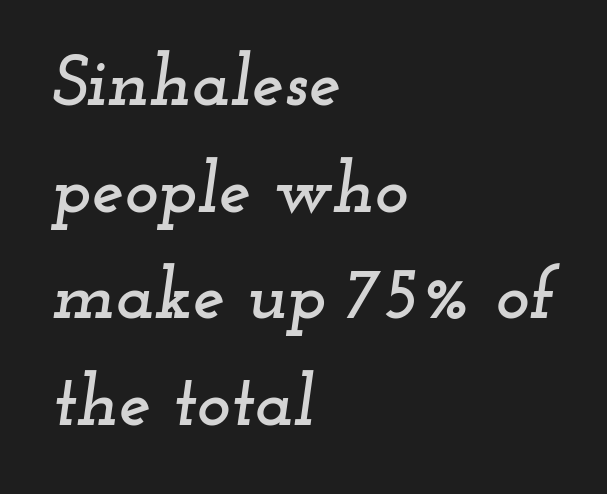
The image shows 72 px wide serif type, italic (leaning right); set left-aligned, normal line spacing (1.48x), normal letter spacing, not underlined; low stroke contrast and a small x-height.
